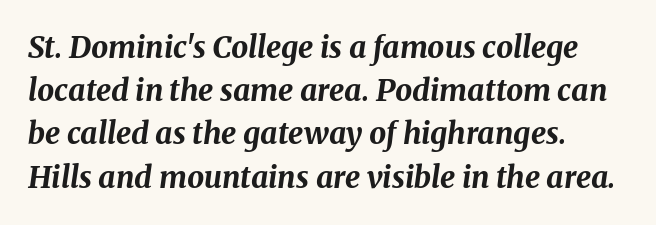
Q: Is the text bold? A: Yes.
Q: Is the text italic (slanted)? A: Yes, it leans right by about 8 degrees.
Q: Is the text underlined? A: No.
Q: How is the paragraph aligned? A: Left-aligned.
Q: Is the spacing between letters normal or unusually wide? A: Normal.
Q: Is the spacing between lines tight, normal or loose? A: Normal.
Q: Width (condensed, normal, or wide)? A: Normal.
Q: Stroke contrast? A: Medium.
Q: x-height? A: Medium.
Q: Monospaced? A: No.
